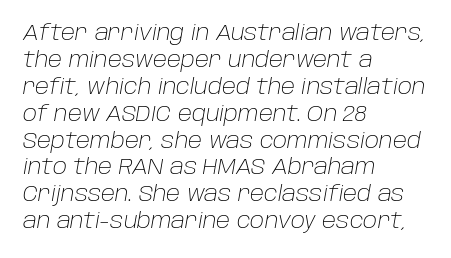
The image shows 21 px text type, italic (leaning right); set left-aligned, normal line spacing (1.28x), normal letter spacing, not underlined.
